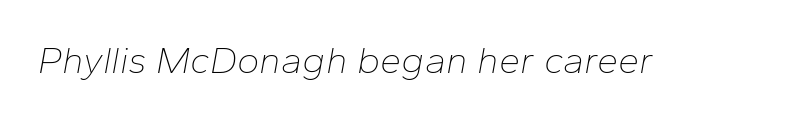
{"italic": "yes", "lean": "right", "slant_degrees": 10, "bold": "no", "weight": "thin", "width": "normal", "stroke_contrast": "low", "x_height": "medium", "monospaced": "no", "underline": "no", "letter_spacing": "normal", "letter_spacing_em": 0.0, "glyph_px": 38}
